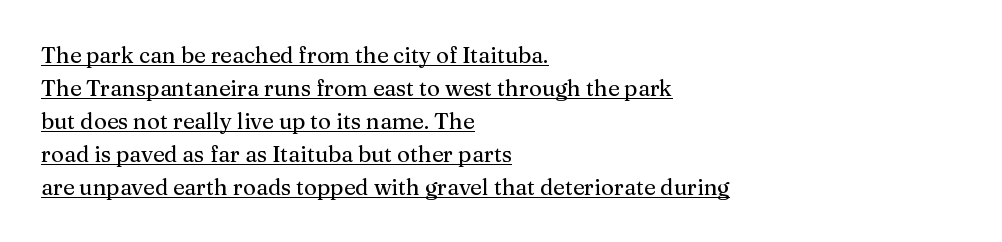
{"italic": "no", "underline": "yes", "align": "left", "line_spacing": "normal", "line_spacing_ratio": 1.5, "letter_spacing": "normal", "letter_spacing_em": 0.0, "glyph_px": 22}
